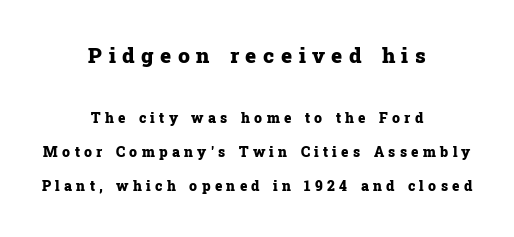
Q: Is the text bold? A: Yes.
Q: Is the text italic (slanted)? A: No, it is upright.
Q: Is the text underlined? A: No.
Q: How is the paragraph aligned? A: Centered.
Q: Is the spacing between letters normal or unusually wide? A: Unusually wide.
Q: Is the spacing between lines tight, normal or loose? A: Loose.
Q: Which block of text is set in a larger size, the first (top) or the second (bottom)? A: The first (top) one.
